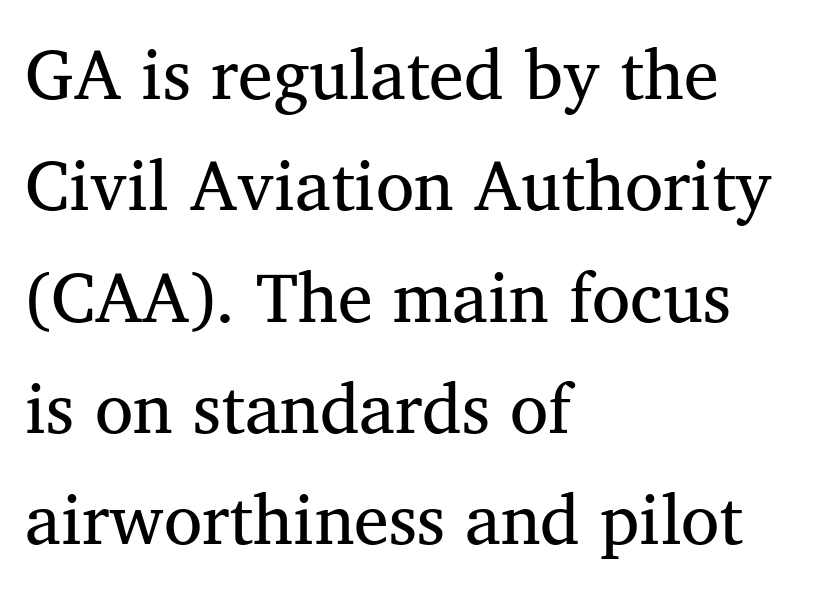
Q: Is the text bold? A: No.
Q: Is the text italic (slanted)? A: No, it is upright.
Q: Is the typeface a serif or a sans-serif typeface? A: Serif.
Q: Is the text underlined? A: No.
Q: How is the paragraph aligned? A: Left-aligned.
Q: Is the spacing between letters normal or unusually wide? A: Normal.
Q: Is the spacing between lines tight, normal or loose? A: Normal.
Q: Width (condensed, normal, or wide)? A: Normal.
Q: Stroke contrast? A: Medium.
Q: x-height? A: Medium.
Q: Monospaced? A: No.
